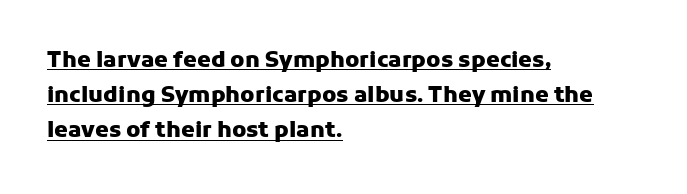
{"italic": "no", "bold": "yes", "underline": "yes", "align": "left", "line_spacing": "normal", "line_spacing_ratio": 1.6, "letter_spacing": "normal", "letter_spacing_em": 0.0, "glyph_px": 22}
